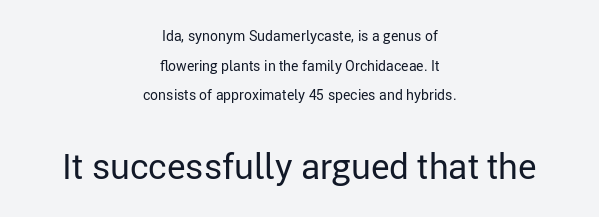
{"serif": "no", "italic": "no", "bold": "no", "weight": "regular", "width": "normal", "stroke_contrast": "low", "x_height": "medium", "monospaced": "no", "underline": "no", "align": "center", "line_spacing": "loose", "line_spacing_ratio": 2.12, "letter_spacing": "normal", "letter_spacing_em": 0.0, "larger_block": "second", "size_ratio": 2.5, "glyph_px": 35}
